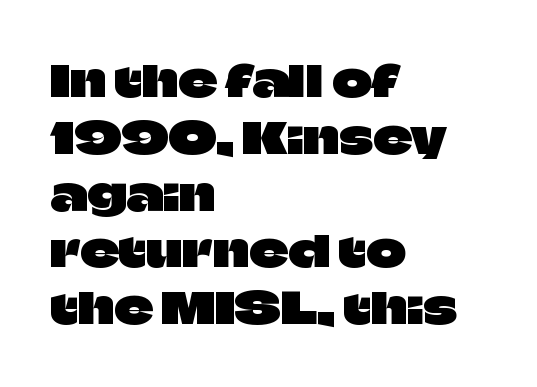
Spacing between characters is what you'd get straight out of the box. Character widths vary here, with narrow letters taking less room than wide ones. What kind of face is this? One without serifs — a sans. Descenders hang freely into open space. A student would call this left alignment; a typographer would say flush left, rag right. Leading matches the norm, producing a regular column.
